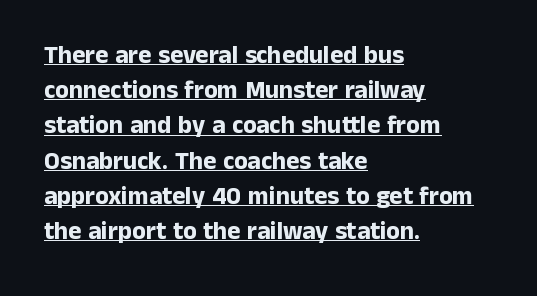
In CSS terms this would be text-align: left. Typographic density is high because the face is bold. The specimen includes a rule beneath the text block's lines. The rendering keeps characters at their native spacing. Posture: vertical.
